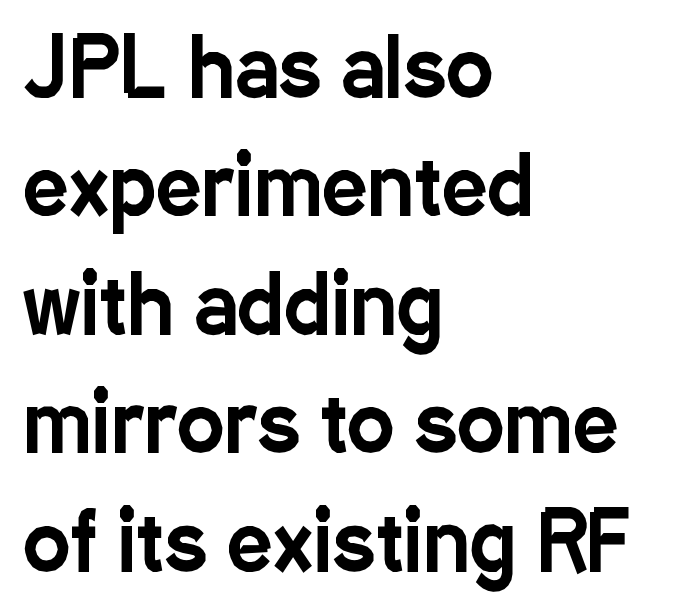
Q: Is the text italic (slanted)? A: No, it is upright.
Q: Is the typeface a serif or a sans-serif typeface? A: Sans-serif.
Q: Is the text underlined? A: No.
Q: How is the paragraph aligned? A: Left-aligned.
Q: Is the spacing between letters normal or unusually wide? A: Normal.
Q: Is the spacing between lines tight, normal or loose? A: Normal.
Q: Width (condensed, normal, or wide)? A: Condensed.
Q: Stroke contrast? A: Low.
Q: x-height? A: Medium.
Q: Monospaced? A: No.
